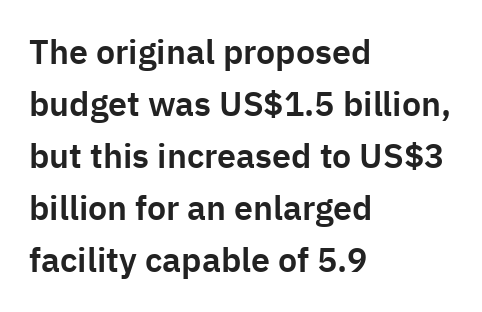
Q: Is the text italic (slanted)? A: No, it is upright.
Q: Is the typeface a serif or a sans-serif typeface? A: Sans-serif.
Q: Is the text underlined? A: No.
Q: How is the paragraph aligned? A: Left-aligned.
Q: Is the spacing between letters normal or unusually wide? A: Normal.
Q: Is the spacing between lines tight, normal or loose? A: Normal.
Q: Width (condensed, normal, or wide)? A: Normal.
Q: Stroke contrast? A: Low.
Q: x-height? A: Medium.
Q: Monospaced? A: No.
